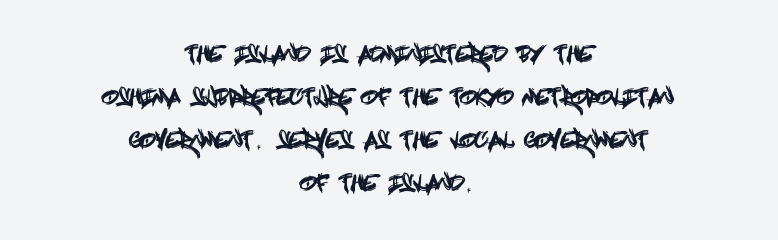
{"underline": "no", "align": "center", "line_spacing": "loose", "line_spacing_ratio": 1.95, "letter_spacing": "normal", "letter_spacing_em": 0.0, "glyph_px": 22}
